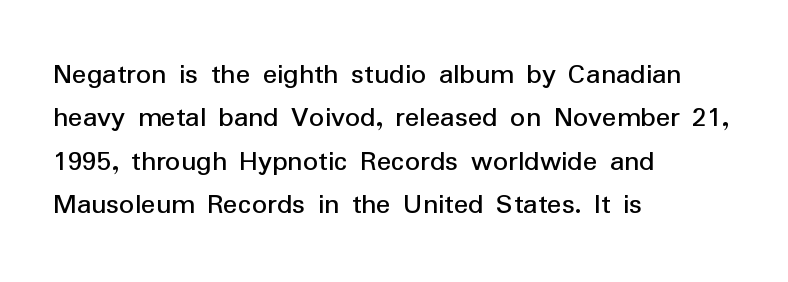
A student would call this left alignment; a typographer would say flush left, rag right. The face used here is proportionally spaced, like ordinary book or web type. Inter-character spacing is left at the font's built-in metrics. Summary of weight: not heavy and not bold. Note: no serifs on the glyphs.
